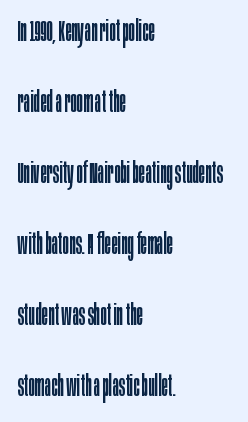
The image shows 30 px regular-weight, condensed sans-serif type, upright; set left-aligned, loose line spacing (2.37x), normal letter spacing, not underlined; low stroke contrast and a large x-height.
